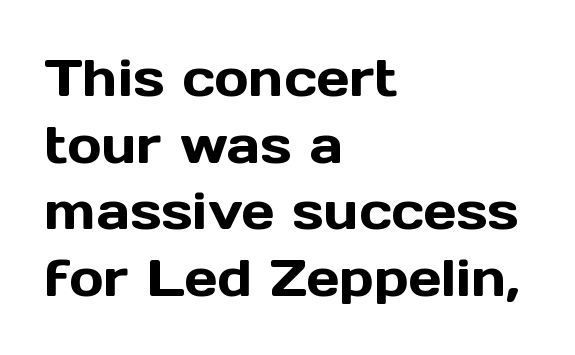
These lines are set flush left with a ragged right edge. Upright lettering throughout. Each letter keeps its own natural width here, so spacing adapts to shape. No feet cap the strokes, marking this as sans-serif type. The type is set solid horizontally, with unmodified tracking. Check under the words: just untouched page.
